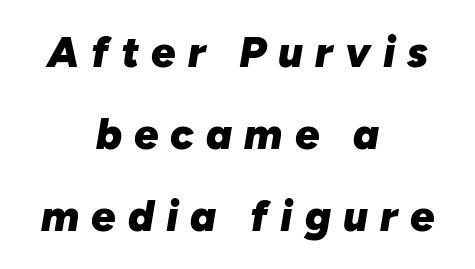
The image shows 43 px heavy type, italic (leaning right); set centered, loose line spacing (1.91x), unusually wide letter spacing (+0.28 em), not underlined; low stroke contrast and a medium x-height.
